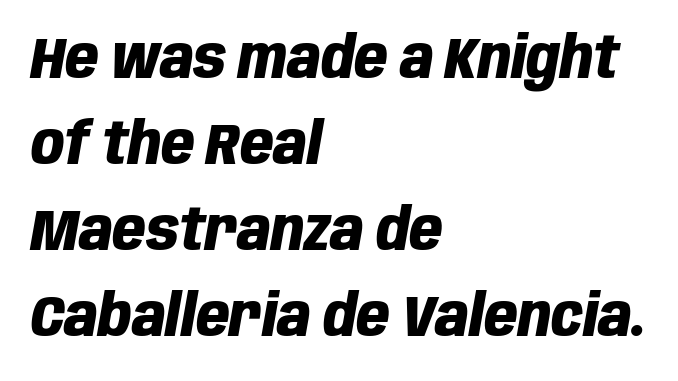
Q: Is the text bold? A: Yes.
Q: Is the text italic (slanted)? A: Yes, it leans right by about 10 degrees.
Q: Is the text underlined? A: No.
Q: How is the paragraph aligned? A: Left-aligned.
Q: Is the spacing between letters normal or unusually wide? A: Normal.
Q: Is the spacing between lines tight, normal or loose? A: Normal.
Q: Width (condensed, normal, or wide)? A: Condensed.
Q: Stroke contrast? A: Low.
Q: x-height? A: Large.
Q: Monospaced? A: No.
